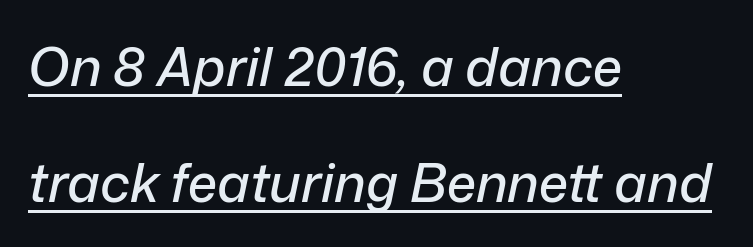
Is there much room between lines? Yes — plenty of vertical air separates them. The face used here is proportionally spaced, like ordinary book or web type. This is underlined copy, the kind a proofreader might mark for attention. Horizontally, the lines are justified to the leading edge only. The gaps between neighbouring characters are ordinary and unremarkable.
